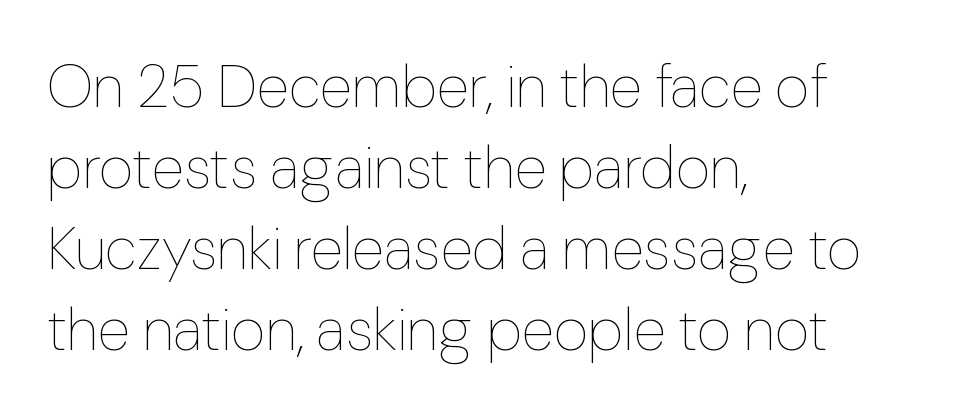
The image shows 60 px thin type, upright; set left-aligned, normal line spacing (1.35x), normal letter spacing, not underlined; low stroke contrast and a medium x-height.
